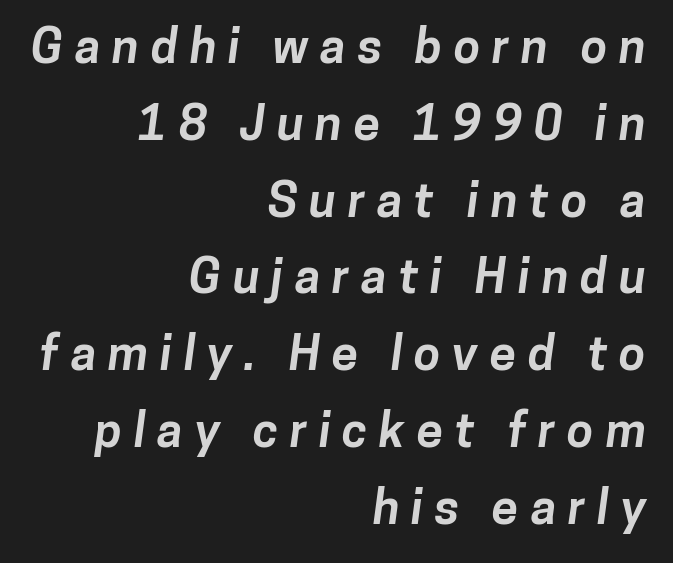
{"serif": "no", "bold": "yes", "weight": "bold", "width": "normal", "stroke_contrast": "low", "x_height": "medium", "monospaced": "no", "underline": "no", "align": "right", "line_spacing": "normal", "line_spacing_ratio": 1.6, "letter_spacing": "wide", "letter_spacing_em": 0.24, "glyph_px": 48}
